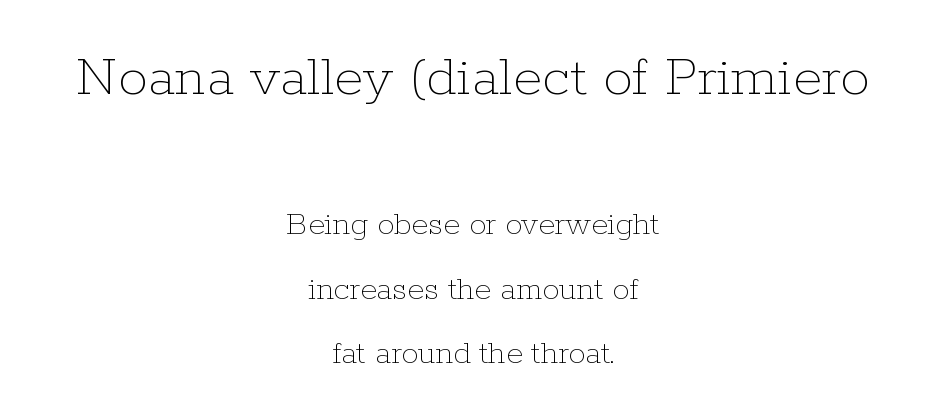
Neither beginnings nor endings align; midpoints do. The line texture is even and compact thanks to regular tracking. Scale decreases going downward across the two blocks. Designer's note — italics off, roman on. The zone under the glyphs is completely vacant.
